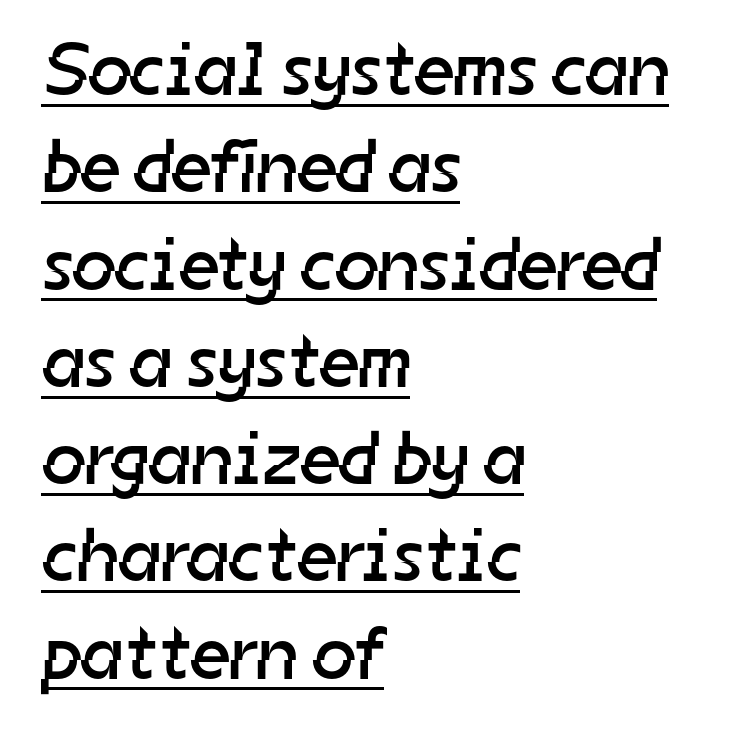
{"serif": "no", "bold": "no", "weight": "regular", "width": "normal", "stroke_contrast": "low", "x_height": "medium", "monospaced": "no", "underline": "yes", "align": "left", "line_spacing": "normal", "line_spacing_ratio": 1.28, "letter_spacing": "normal", "letter_spacing_em": 0.0, "glyph_px": 76}
